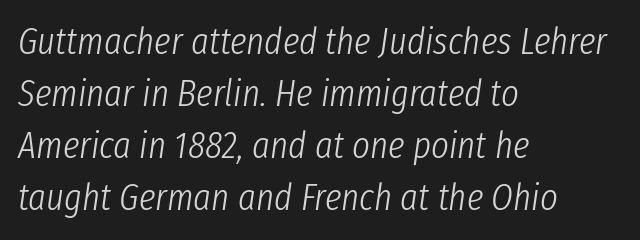
The image shows 38 px light, condensed type, italic (leaning right); set left-aligned, normal line spacing (1.37x), normal letter spacing, not underlined; low stroke contrast and a medium x-height.
